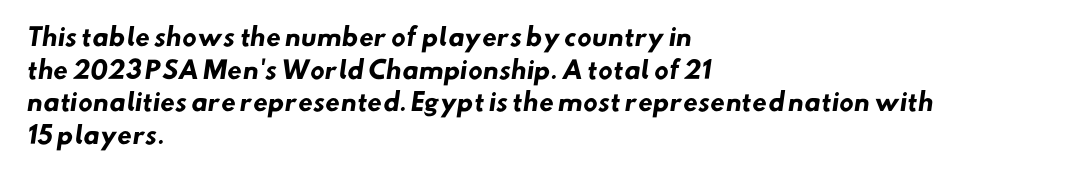
The image shows 24 px bold type; set left-aligned, normal line spacing (1.36x), normal letter spacing, not underlined.
